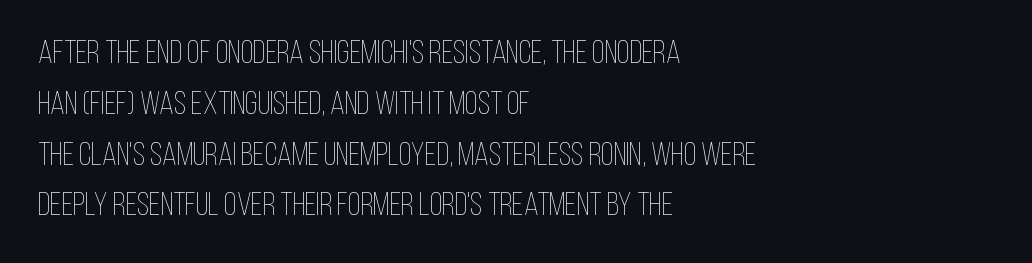
{"italic": "no", "bold": "no", "weight": "thin", "width": "condensed", "stroke_contrast": "low", "x_height": "large", "monospaced": "no", "underline": "no", "align": "left", "line_spacing": "normal", "line_spacing_ratio": 1.54, "letter_spacing": "normal", "letter_spacing_em": 0.0, "glyph_px": 33}
